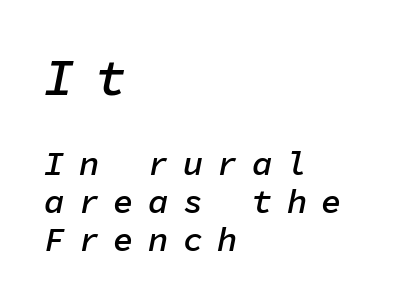
The image shows 51 px semibold type, italic (leaning right), monospaced; set left-aligned, tight line spacing (1.11x), unusually wide letter spacing (+0.42 em), not underlined; the first (top) block is 1.5x larger; low stroke contrast and a medium x-height.
